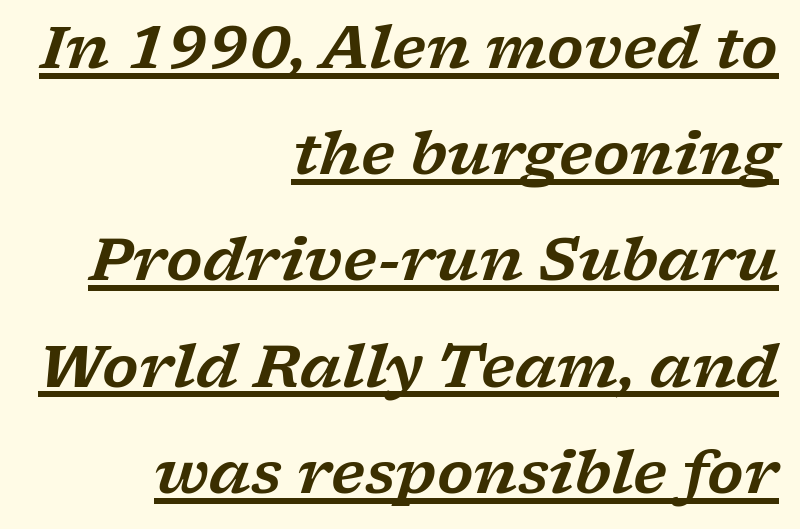
{"serif": "yes", "italic": "yes", "lean": "right", "slant_degrees": 17, "width": "wide", "stroke_contrast": "low", "x_height": "medium", "monospaced": "no", "underline": "yes", "align": "right", "line_spacing_ratio": 1.8, "letter_spacing": "normal", "letter_spacing_em": 0.0, "glyph_px": 59}
